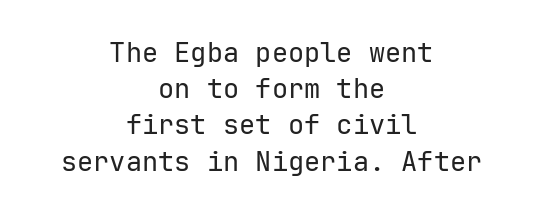
Q: Is the text bold? A: No.
Q: Is the text italic (slanted)? A: No, it is upright.
Q: Is the text underlined? A: No.
Q: How is the paragraph aligned? A: Centered.
Q: Is the spacing between letters normal or unusually wide? A: Normal.
Q: Is the spacing between lines tight, normal or loose? A: Normal.
